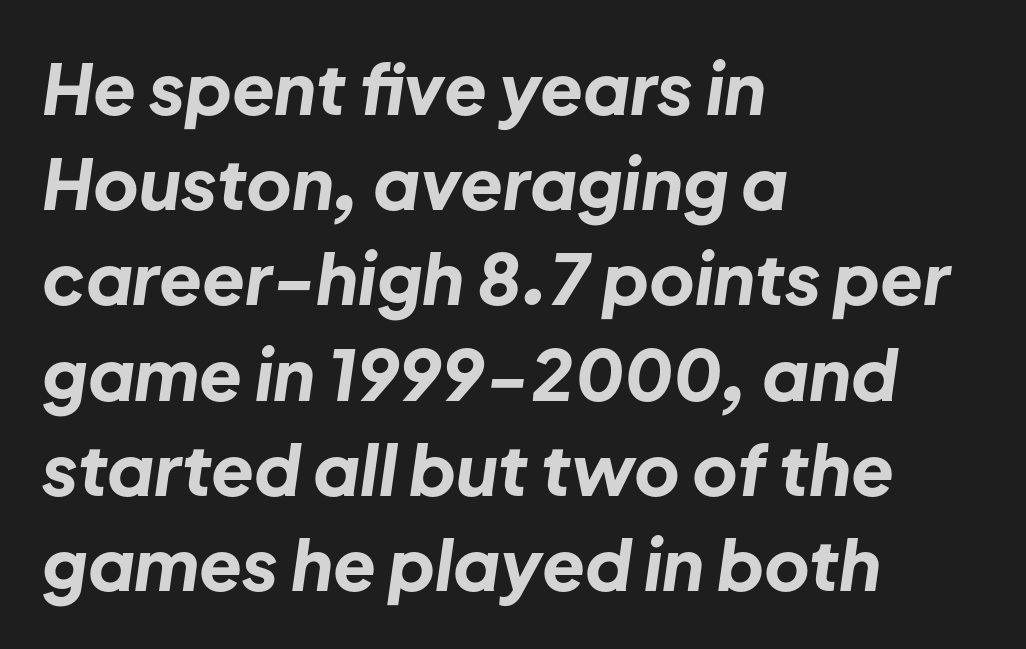
Quick note: italic. Words appear dense and cohesive because spacing is normal. Note the varied advance widths — an 'i' is clearly narrower than an 'm'. Every row of glyphs begins at an identical x-position on the left. Compared with an ordinary text face, these strokes are far heavier — a full bold.
